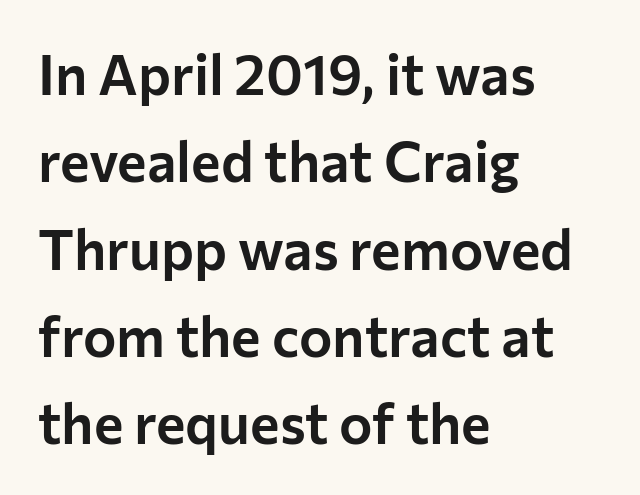
Q: Is the text italic (slanted)? A: No, it is upright.
Q: Is the typeface a serif or a sans-serif typeface? A: Sans-serif.
Q: Is the text underlined? A: No.
Q: How is the paragraph aligned? A: Left-aligned.
Q: Is the spacing between letters normal or unusually wide? A: Normal.
Q: Is the spacing between lines tight, normal or loose? A: Normal.
Q: Width (condensed, normal, or wide)? A: Normal.
Q: Stroke contrast? A: Low.
Q: x-height? A: Medium.
Q: Monospaced? A: No.
